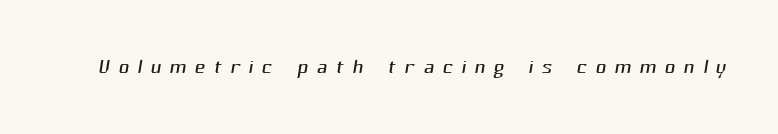
{"serif": "no", "bold": "no", "weight": "light", "width": "normal", "stroke_contrast": "medium", "x_height": "medium", "monospaced": "no", "underline": "no", "letter_spacing": "wide", "letter_spacing_em": 0.29, "glyph_px": 29}
